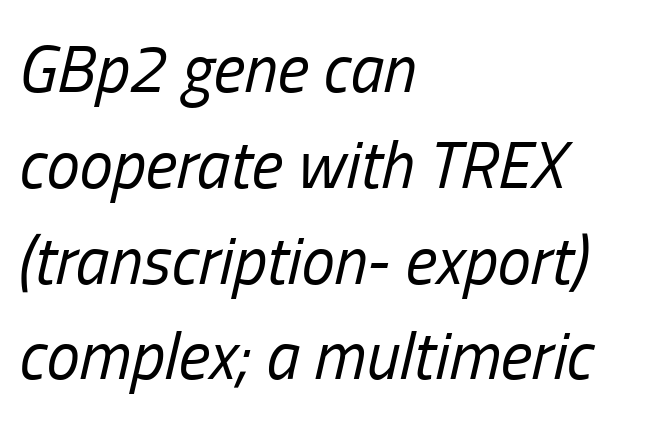
Proportional: the letters do not fall into vertical columns. The letters sit at their default tracking, neither squeezed nor spread. In CSS terms this would be text-align: left. If you drew a line through each stem, it would be angled. Descender tails drop into unmarked territory. Regarding leading, the lines here are spaced in the standard way.
